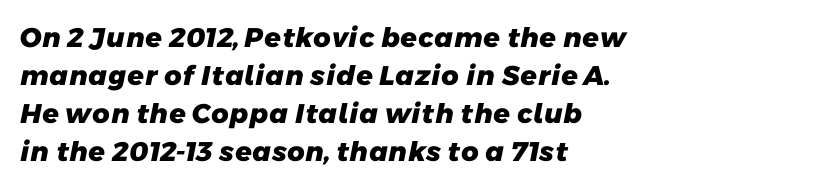
Q: Is the text bold? A: Yes.
Q: Is the text underlined? A: No.
Q: How is the paragraph aligned? A: Left-aligned.
Q: Is the spacing between letters normal or unusually wide? A: Normal.
Q: Is the spacing between lines tight, normal or loose? A: Normal.
